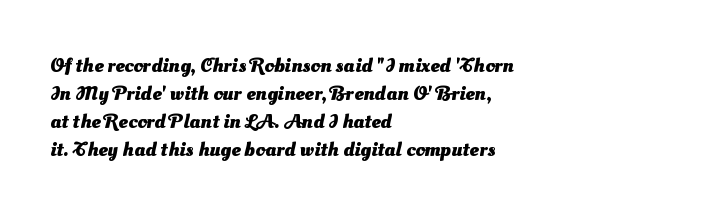
The image shows 21 px bold type; set left-aligned, normal line spacing (1.34x), normal letter spacing, not underlined.
